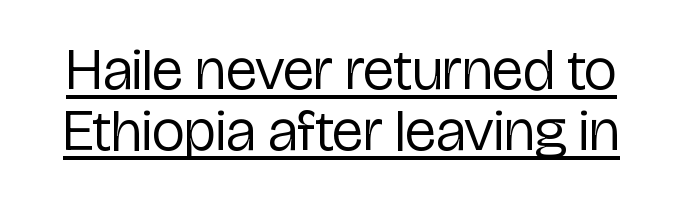
Q: Is the text bold? A: No.
Q: Is the text italic (slanted)? A: No, it is upright.
Q: Is the typeface a serif or a sans-serif typeface? A: Sans-serif.
Q: Is the text underlined? A: Yes.
Q: Is the spacing between letters normal or unusually wide? A: Normal.
Q: Is the spacing between lines tight, normal or loose? A: Tight.
Q: Width (condensed, normal, or wide)? A: Condensed.
Q: Stroke contrast? A: Low.
Q: x-height? A: Medium.
Q: Monospaced? A: No.
